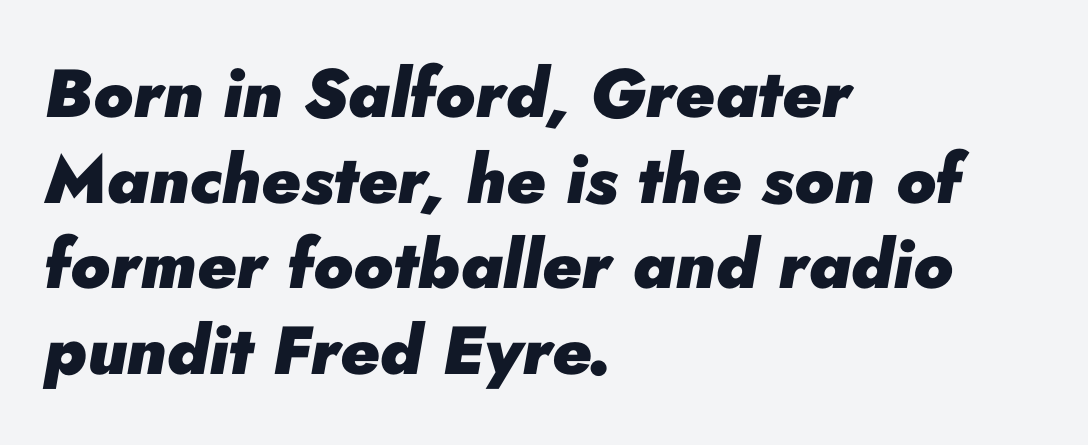
{"italic": "yes", "lean": "right", "slant_degrees": 10, "bold": "yes", "weight": "heavy", "width": "normal", "stroke_contrast": "low", "x_height": "small", "monospaced": "no", "underline": "no", "align": "left", "line_spacing": "normal", "line_spacing_ratio": 1.26, "letter_spacing": "normal", "letter_spacing_em": 0.0, "glyph_px": 68}
